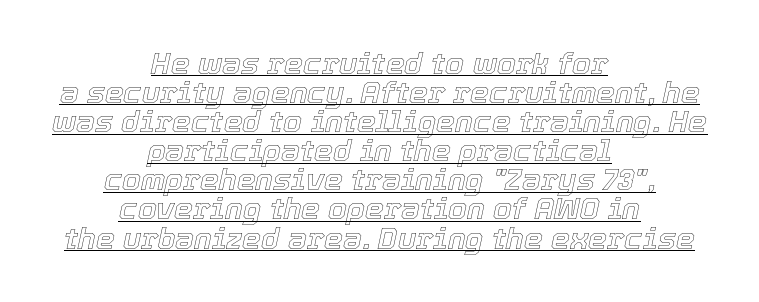
Visually the block forms a symmetrical silhouette, jagged on both flanks. Every character sits at an angle, as italics do. Do the characters align in a grid? No, the font is proportional. The type is set solid horizontally, with unmodified tracking. Looks like someone drew a line under every word here.
